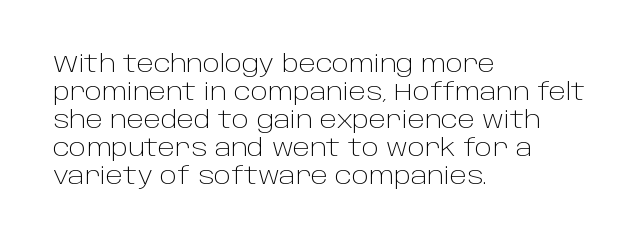
Every stem runs plumb, perpendicular to the baseline. Layout note: lines flush left. Decoration check: the copy has no underline. Short note: letters normally spaced.
